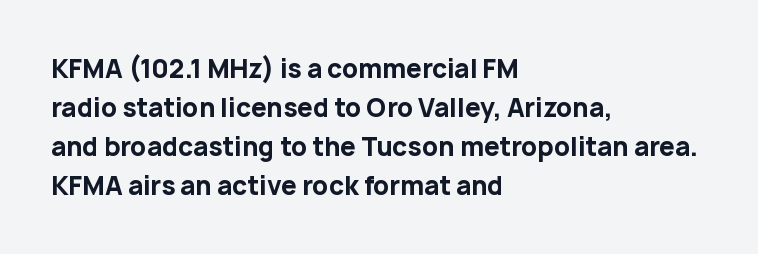
Vertical strokes here are truly vertical. In terms of letterspacing, this is plain default setting. This block has exactly the height ordinary leading produces. Pretty heavy lettering here — definitely bold.
